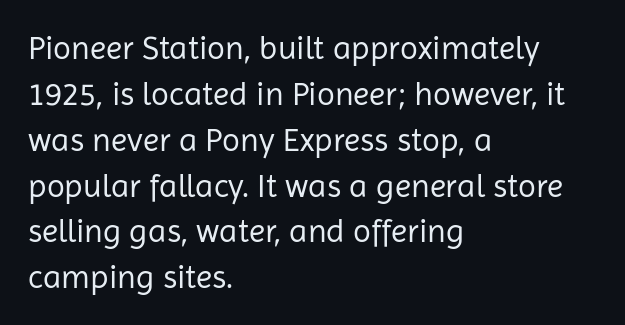
Q: Is the text bold? A: No.
Q: Is the text italic (slanted)? A: No, it is upright.
Q: Is the typeface a serif or a sans-serif typeface? A: Sans-serif.
Q: Is the text underlined? A: No.
Q: How is the paragraph aligned? A: Left-aligned.
Q: Is the spacing between letters normal or unusually wide? A: Normal.
Q: Is the spacing between lines tight, normal or loose? A: Normal.
Q: Width (condensed, normal, or wide)? A: Normal.
Q: Stroke contrast? A: Low.
Q: x-height? A: Medium.
Q: Monospaced? A: No.
